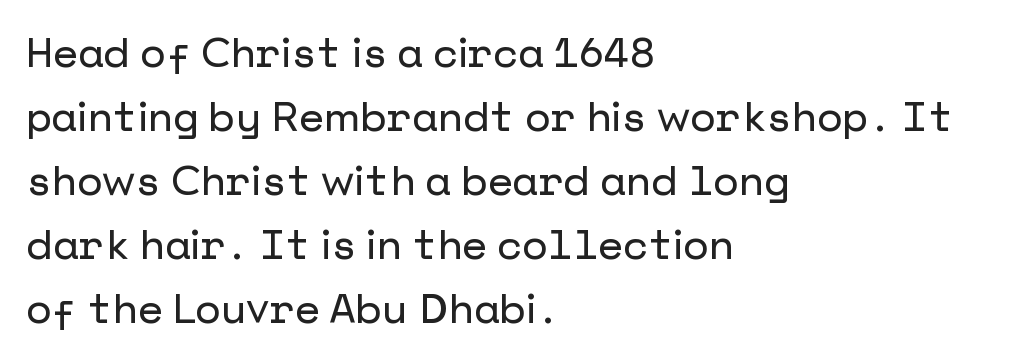
The image shows 41 px sans-serif type, upright; set left-aligned, normal line spacing (1.56x), normal letter spacing, not underlined; low stroke contrast and a medium x-height.
